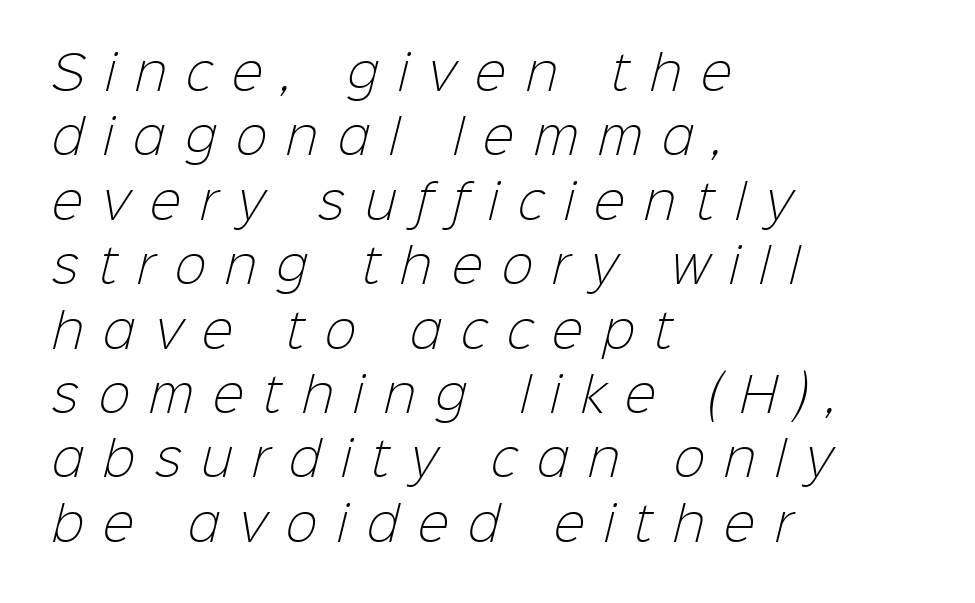
Spacing between characters has been opened up far beyond the box default. Has an underline been added? It has not. The rows are spaced the way most documents space them. The passage shown is typeset with a sans-serif family.
